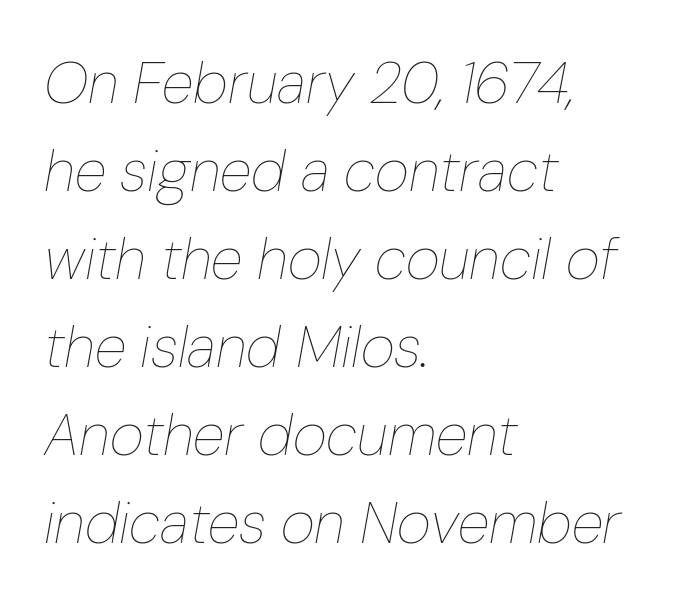
{"italic": "yes", "lean": "right", "slant_degrees": 10, "bold": "no", "weight": "thin", "width": "condensed", "stroke_contrast": "low", "x_height": "medium", "monospaced": "no", "underline": "no", "align": "left", "line_spacing": "normal", "line_spacing_ratio": 1.49, "letter_spacing": "normal", "letter_spacing_em": 0.0, "glyph_px": 59}
